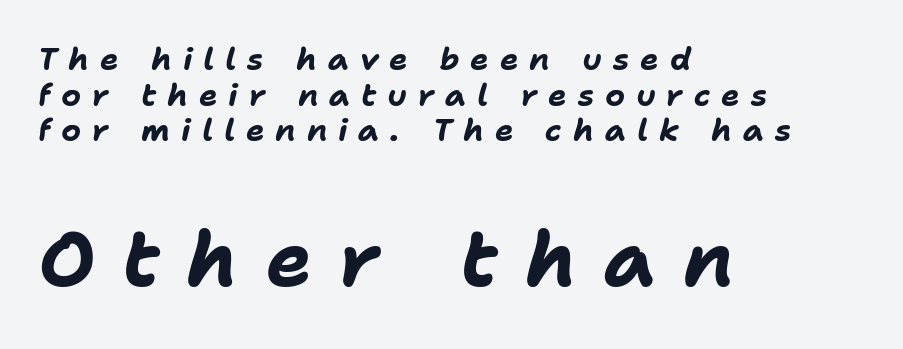
{"italic": "yes", "lean": "right", "slant_degrees": 11, "bold": "yes", "weight": "bold", "width": "normal", "stroke_contrast": "low", "x_height": "medium", "monospaced": "no", "underline": "no", "align": "left", "line_spacing": "tight", "line_spacing_ratio": 1.15, "letter_spacing": "wide", "letter_spacing_em": 0.35, "larger_block": "second", "size_ratio": 2.48, "glyph_px": 77}
